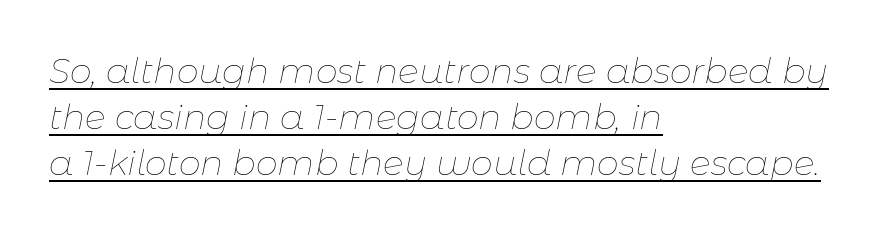
This is not heavy type; no bold has been used. Baseline-to-baseline distance is the conventional proportion of letter height. What decoration does the sample have? An underline. Characters follow at the spacing the type designer built in. Emphasis-style slanted type is in use. You could not count columns in this text — the font is proportionally spaced.
